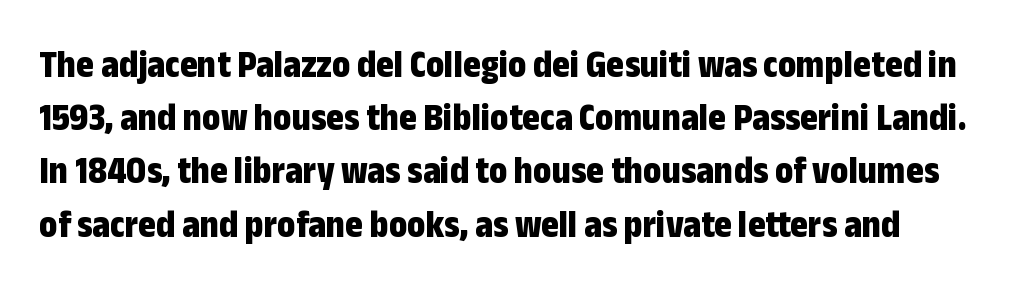
The image shows 38 px bold, condensed sans-serif type, upright; set normal line spacing (1.4x), normal letter spacing, not underlined; low stroke contrast and a medium x-height.
